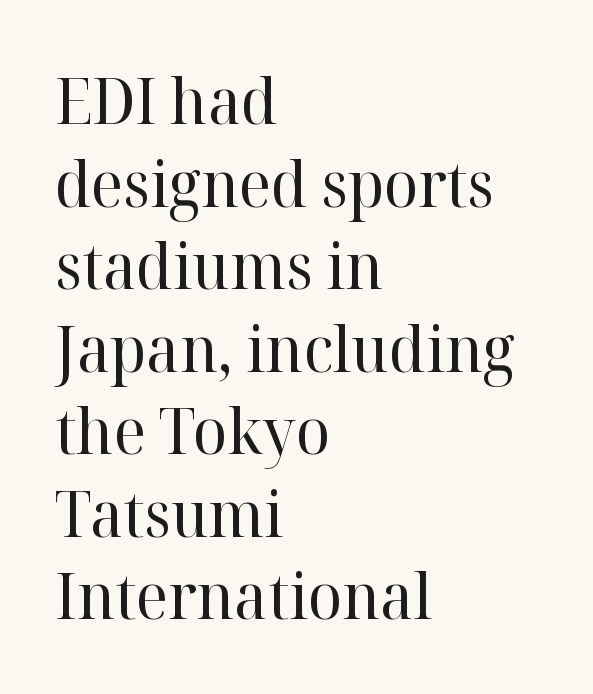
Q: Is the text bold? A: No.
Q: Is the text italic (slanted)? A: No, it is upright.
Q: Is the typeface a serif or a sans-serif typeface? A: Serif.
Q: Is the text underlined? A: No.
Q: How is the paragraph aligned? A: Left-aligned.
Q: Is the spacing between letters normal or unusually wide? A: Normal.
Q: Is the spacing between lines tight, normal or loose? A: Normal.
Q: Width (condensed, normal, or wide)? A: Normal.
Q: Stroke contrast? A: High.
Q: x-height? A: Medium.
Q: Monospaced? A: No.
